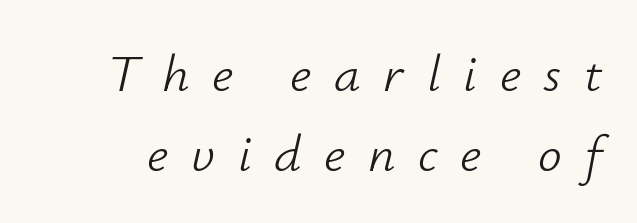
Q: Is the text bold? A: No.
Q: Is the text italic (slanted)? A: Yes, it leans right by about 12 degrees.
Q: Is the text underlined? A: No.
Q: Is the spacing between letters normal or unusually wide? A: Unusually wide.
Q: Is the spacing between lines tight, normal or loose? A: Normal.
Q: Width (condensed, normal, or wide)? A: Normal.
Q: Stroke contrast? A: Low.
Q: x-height? A: Small.
Q: Monospaced? A: No.
